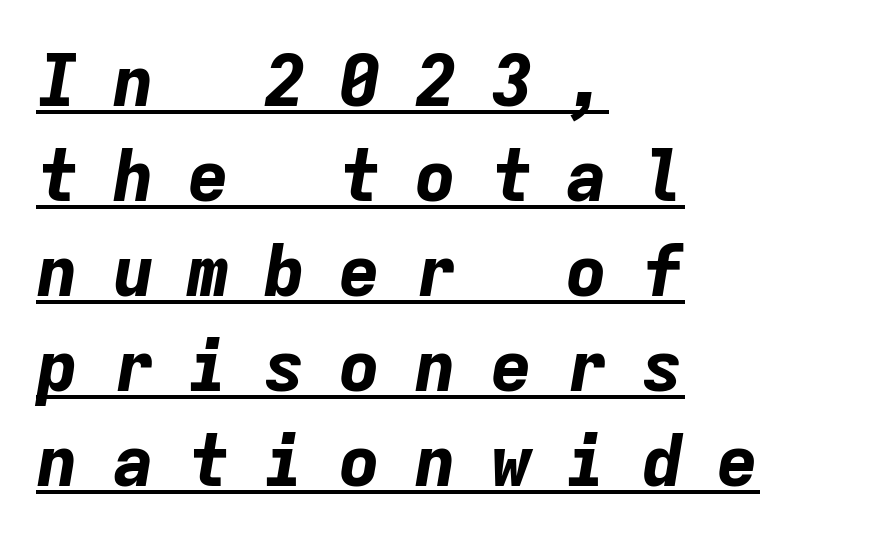
Q: Is the text bold? A: Yes.
Q: Is the text italic (slanted)? A: Yes, it leans right by about 9 degrees.
Q: Is the text underlined? A: Yes.
Q: How is the paragraph aligned? A: Left-aligned.
Q: Is the spacing between letters normal or unusually wide? A: Unusually wide.
Q: Is the spacing between lines tight, normal or loose? A: Normal.
Q: Width (condensed, normal, or wide)? A: Normal.
Q: Stroke contrast? A: Low.
Q: x-height? A: Medium.
Q: Monospaced? A: Yes.
